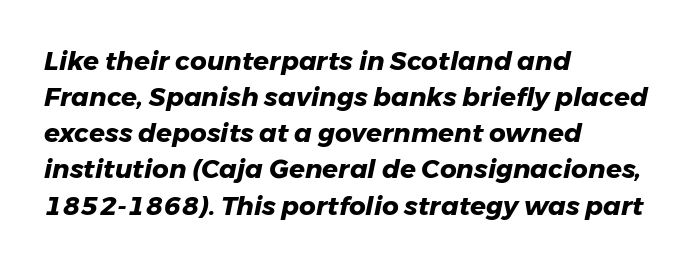
{"italic": "yes", "lean": "right", "slant_degrees": 11, "bold": "yes", "underline": "no", "align": "left", "line_spacing": "normal", "line_spacing_ratio": 1.39, "letter_spacing": "normal", "letter_spacing_em": 0.0, "glyph_px": 26}
